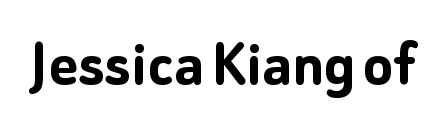
The image shows 69 px semibold sans-serif type, upright; set normal letter spacing, not underlined; low stroke contrast and a medium x-height.
